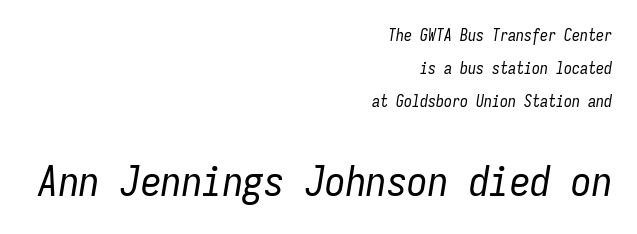
The image shows 41 px regular-weight, condensed type, italic (leaning right), monospaced; set right-aligned, loose line spacing (2.05x), normal letter spacing, not underlined; the second (bottom) block is 2.56x larger; low stroke contrast and a medium x-height.
